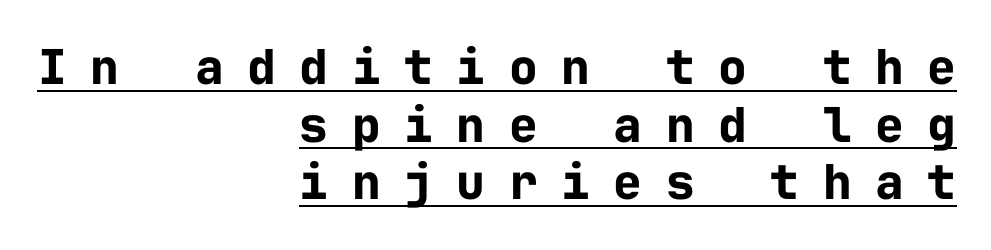
This is heavy type, rendered in bold. Posture: upright roman. You could only call the tracking loose — the letters float apart. Every character here occupies the same horizontal width, giving the sample a typewriter-like rhythm.
